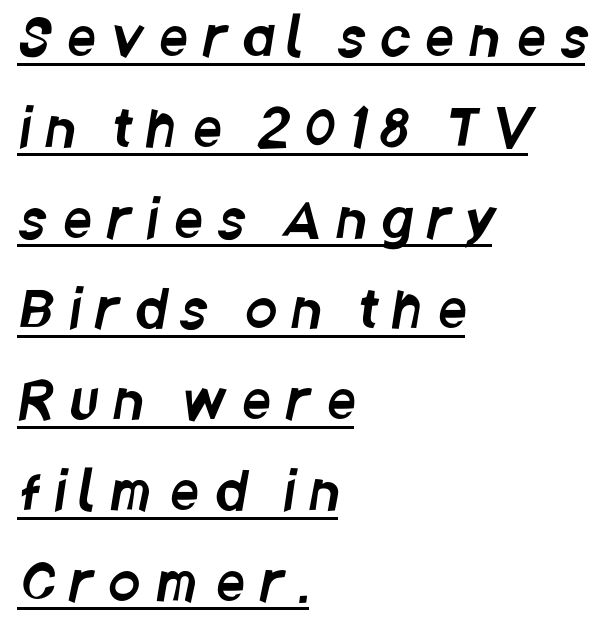
Q: Is the typeface a serif or a sans-serif typeface? A: Sans-serif.
Q: Is the text underlined? A: Yes.
Q: How is the paragraph aligned? A: Left-aligned.
Q: Is the spacing between letters normal or unusually wide? A: Unusually wide.
Q: Width (condensed, normal, or wide)? A: Condensed.
Q: Stroke contrast? A: Low.
Q: x-height? A: Large.
Q: Monospaced? A: No.
